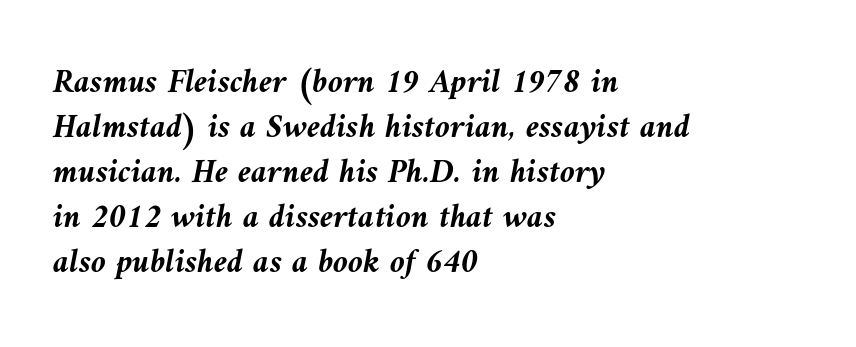
Q: Is the text bold? A: Yes.
Q: Is the text italic (slanted)? A: Yes, it leans left by about 9 degrees.
Q: Is the text underlined? A: No.
Q: How is the paragraph aligned? A: Left-aligned.
Q: Is the spacing between letters normal or unusually wide? A: Normal.
Q: Is the spacing between lines tight, normal or loose? A: Normal.
Q: Width (condensed, normal, or wide)? A: Normal.
Q: Stroke contrast? A: Medium.
Q: x-height? A: Medium.
Q: Monospaced? A: No.
